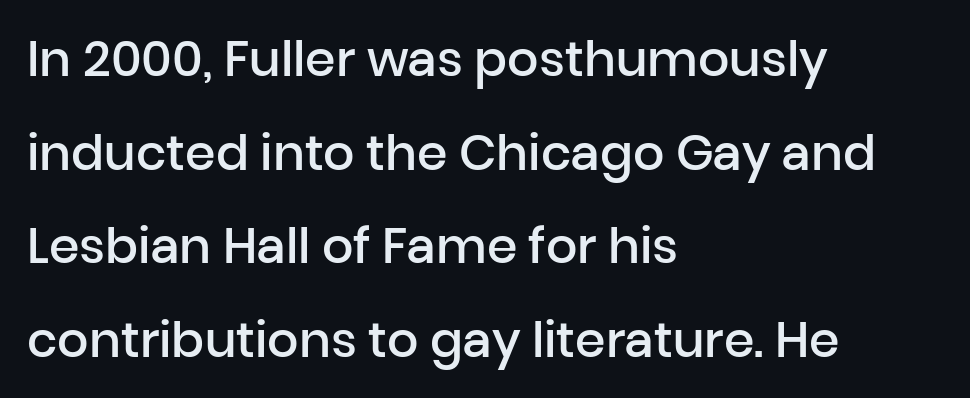
Widely set lines give the paragraph a tall, airy silhouette. Characters remain perfectly vertical along every line. The text block is weighted toward the left margin, trailing off unevenly rightward. Note the varied advance widths — an 'i' is clearly narrower than an 'm'.
